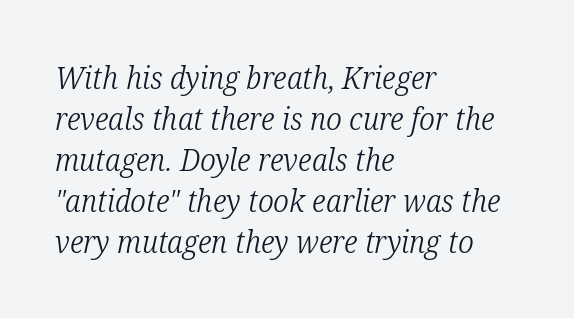
Visually the block forms a straight wall on the left and a jagged coastline on the right. Honestly, the letter spacing is just normal — you wouldn't notice it. Interline gaps are of average width in this sample. Little horizontal feet cap the strokes, marking this as serif type. This is oblique type, the kind used for emphasis or titles.
